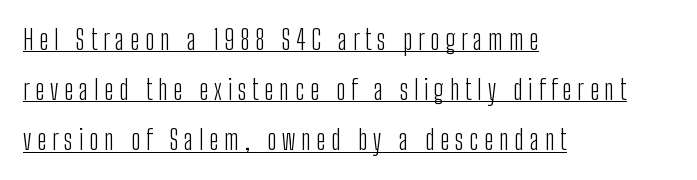
Q: Is the text bold? A: No.
Q: Is the text italic (slanted)? A: No, it is upright.
Q: Is the text underlined? A: Yes.
Q: How is the paragraph aligned? A: Left-aligned.
Q: Is the spacing between letters normal or unusually wide? A: Unusually wide.
